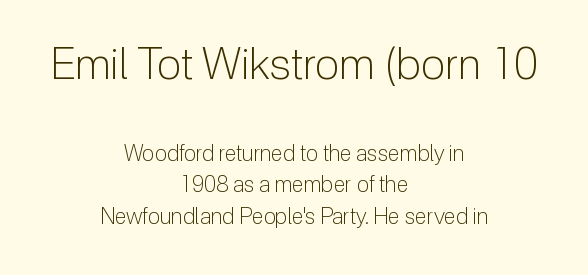
Q: Is the text bold? A: No.
Q: Is the text italic (slanted)? A: No, it is upright.
Q: Is the typeface a serif or a sans-serif typeface? A: Sans-serif.
Q: Is the text underlined? A: No.
Q: How is the paragraph aligned? A: Centered.
Q: Is the spacing between letters normal or unusually wide? A: Normal.
Q: Is the spacing between lines tight, normal or loose? A: Normal.
Q: Which block of text is set in a larger size, the first (top) or the second (bottom)? A: The first (top) one.
Q: Width (condensed, normal, or wide)? A: Normal.
Q: Stroke contrast? A: Low.
Q: x-height? A: Medium.
Q: Monospaced? A: No.
